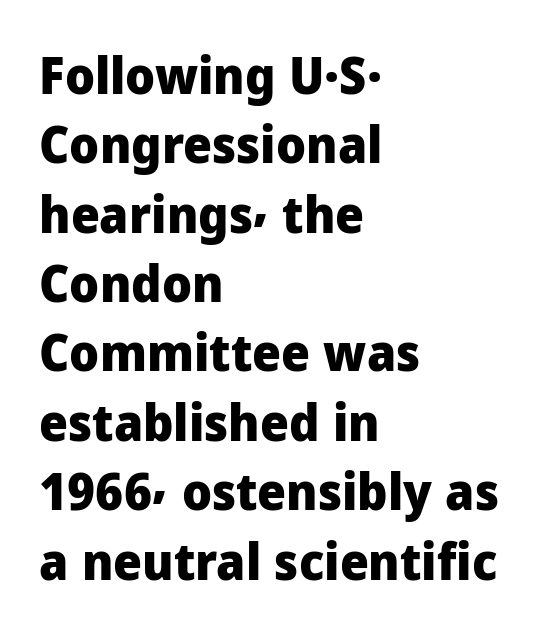
The lettering holds an erect, upright posture throughout. Students, note that the glyphs here touch the page at normal intervals. The words here are not underlined. Each letter's strokes conclude bluntly, with no projecting serifs. You could not count columns in this text — the font is proportionally spaced. In terms of leading, this rendering sits right in the middle.
